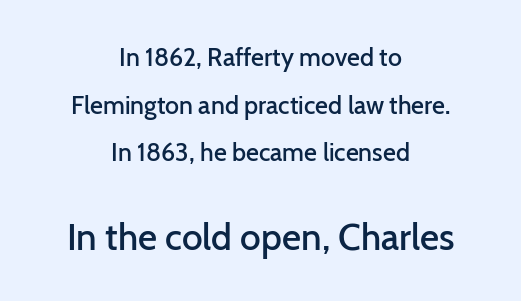
How are the letters spaced? Ordinarily, with no added tracking. Of the two passages, the one underneath uses the larger point size. How heavy is the stroke? Medium-heavy — a semibold, shy of bold. Stroke terminals: plain, sans-serif.
